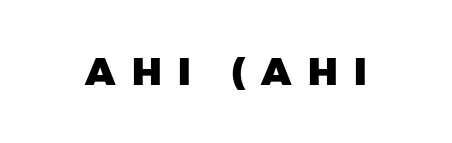
Q: Is the text bold? A: Yes.
Q: Is the text italic (slanted)? A: No, it is upright.
Q: Is the typeface a serif or a sans-serif typeface? A: Sans-serif.
Q: Is the text underlined? A: No.
Q: Is the spacing between letters normal or unusually wide? A: Unusually wide.
Q: Width (condensed, normal, or wide)? A: Normal.
Q: Stroke contrast? A: Low.
Q: x-height? A: Medium.
Q: Monospaced? A: No.
